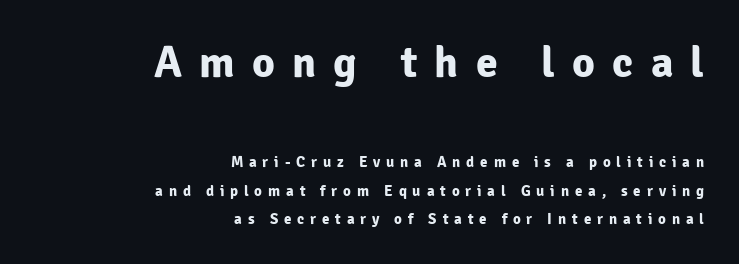
The image shows 44 px bold sans-serif type, upright; set right-aligned, line spacing 1.87x, unusually wide letter spacing (+0.39 em), not underlined; the first (top) block is 2.93x larger; low stroke contrast and a medium x-height.
